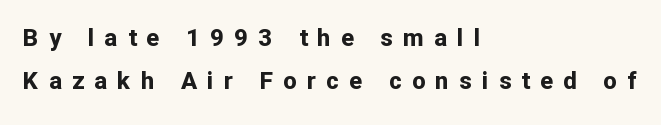
The image shows 24 px bold type, upright; set left-aligned, line spacing 1.81x, unusually wide letter spacing (+0.43 em), not underlined.
